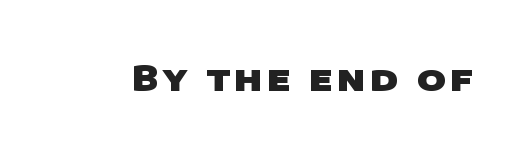
The image shows 35 px heavy, wide sans-serif type; set not underlined; low stroke contrast and a large x-height.
